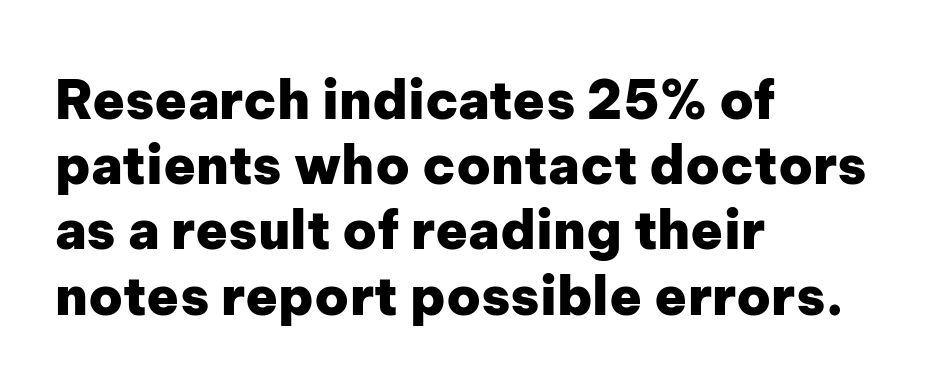
The image shows 53 px heavy sans-serif type, upright; set left-aligned, line spacing 1.23x, normal letter spacing, not underlined; low stroke contrast and a medium x-height.
